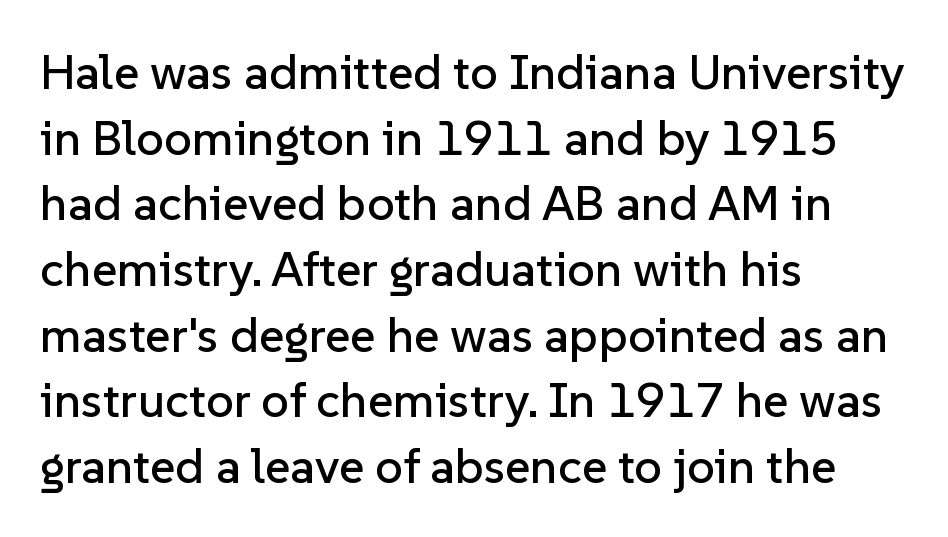
{"serif": "no", "italic": "no", "width": "normal", "stroke_contrast": "low", "x_height": "medium", "monospaced": "no", "underline": "no", "align": "left", "line_spacing": "normal", "line_spacing_ratio": 1.34, "letter_spacing": "normal", "letter_spacing_em": 0.0, "glyph_px": 49}
